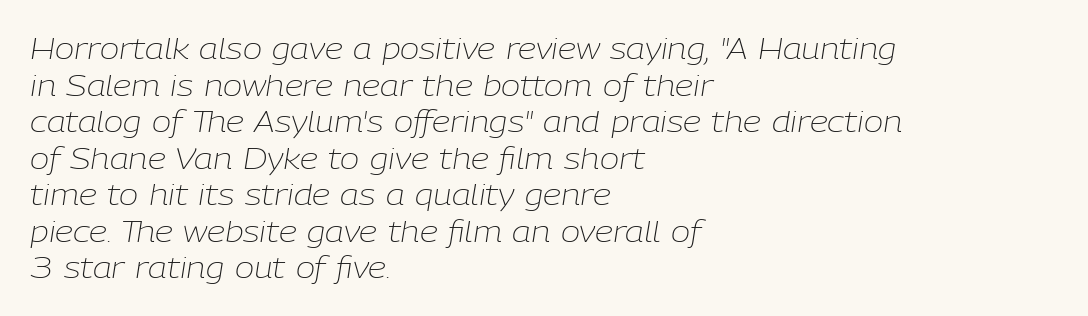
The image shows 29 px light type, italic (leaning right); set left-aligned, normal line spacing (1.26x), normal letter spacing, not underlined; low stroke contrast and a medium x-height.
